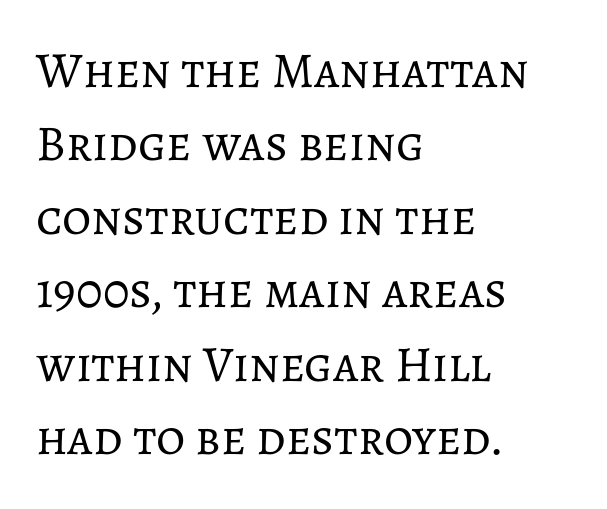
The image shows 50 px regular-weight type, upright; set left-aligned, normal line spacing (1.47x), normal letter spacing, not underlined; low stroke contrast and a medium x-height.
